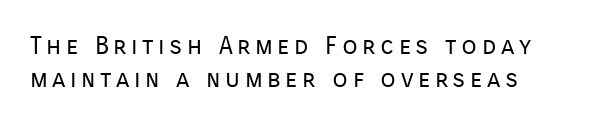
{"italic": "no", "bold": "no", "underline": "no", "align": "left", "line_spacing": "normal", "line_spacing_ratio": 1.33, "glyph_px": 25}
